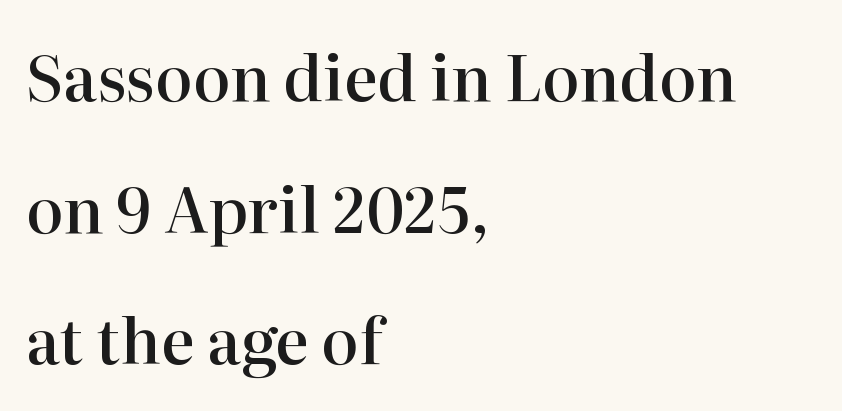
{"serif": "yes", "italic": "no", "bold": "semi", "weight": "semibold", "width": "normal", "stroke_contrast": "high", "x_height": "medium", "monospaced": "no", "underline": "no", "align": "left", "line_spacing": "loose", "line_spacing_ratio": 2.09, "letter_spacing": "normal", "letter_spacing_em": 0.0, "glyph_px": 63}
